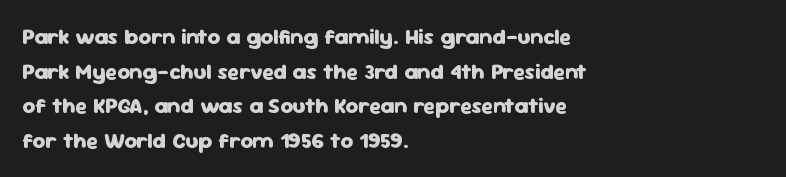
This sample uses an upright cut, with every glyph sitting square on the baseline. Whoever set this chose a conventional vertical rhythm. Students, note that the glyphs here touch the page at normal intervals. Strokes here are thick enough to call this a true bold.
